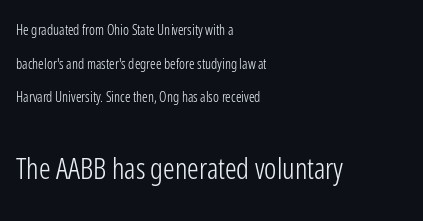
The image shows 29 px light, condensed sans-serif type, upright; set left-aligned, loose line spacing (2.41x), normal letter spacing, not underlined; the second (bottom) block is 2.07x larger; low stroke contrast and a medium x-height.
